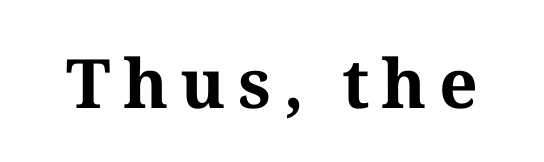
Q: Is the text bold? A: Yes.
Q: Is the text italic (slanted)? A: No, it is upright.
Q: Is the typeface a serif or a sans-serif typeface? A: Serif.
Q: Is the text underlined? A: No.
Q: Width (condensed, normal, or wide)? A: Normal.
Q: Stroke contrast? A: Medium.
Q: x-height? A: Medium.
Q: Monospaced? A: No.
